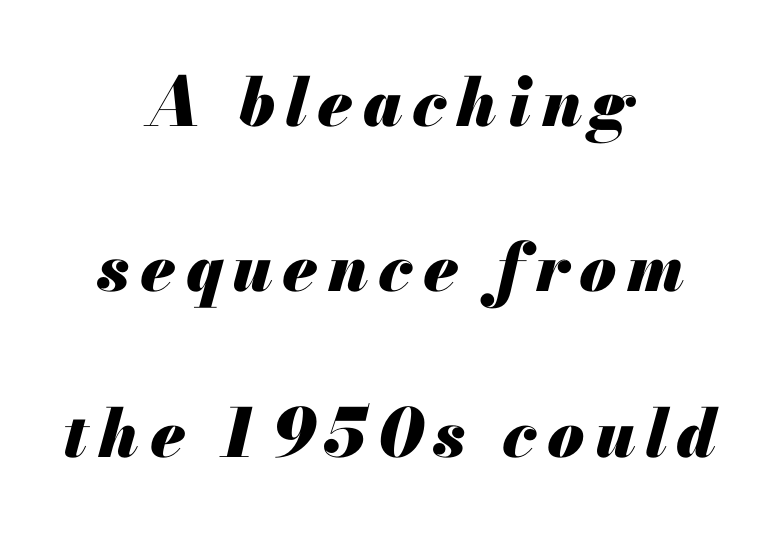
Q: Is the text bold? A: Yes.
Q: Is the text italic (slanted)? A: Yes, it leans right by about 13 degrees.
Q: Is the text underlined? A: No.
Q: How is the paragraph aligned? A: Centered.
Q: Is the spacing between lines tight, normal or loose? A: Loose.
Q: Width (condensed, normal, or wide)? A: Normal.
Q: Stroke contrast? A: Medium.
Q: x-height? A: Small.
Q: Monospaced? A: No.
